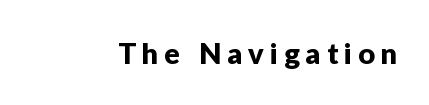
Beneath every word, the page is bare. Grotesque or geometric, the face here clearly has no serifs. Looks like regular typesetting: each glyph gets only the width it needs. Unlike italic type, these characters show no tilt at all.
